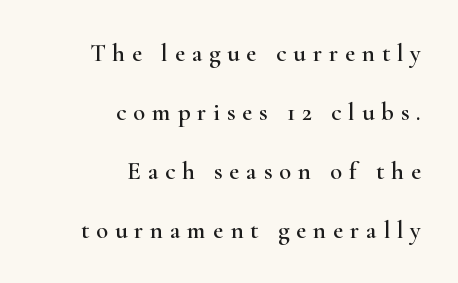
Ordinary non-slanted type is in use. These lines have a slow, spaced-out rhythm from letter to letter. Regarding leading, the lines here are spaced well apart. This rendering features lettering with no underline. This rendering uses right alignment, leaving the left contour irregular.
